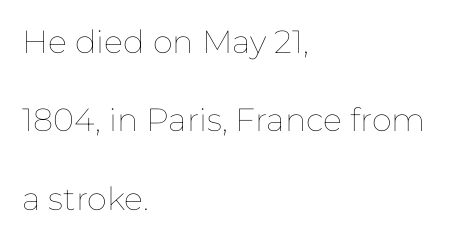
The image shows 32 px thin type, upright; set left-aligned, loose line spacing (2.45x), normal letter spacing, not underlined; low stroke contrast and a medium x-height.
